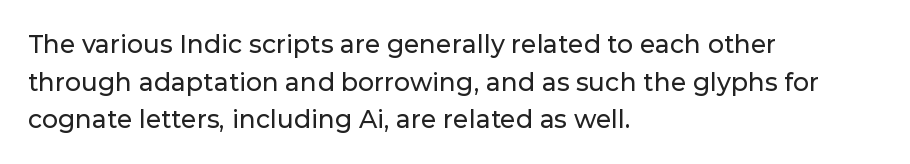
Descender tails drop into unmarked territory. If you drew a ruler down the left edge, every line would touch it. Nope, not italic — everything's standing straight. Successive baselines arrive at the customary interval. Tracking value appears to be zero — textbook default spacing.
